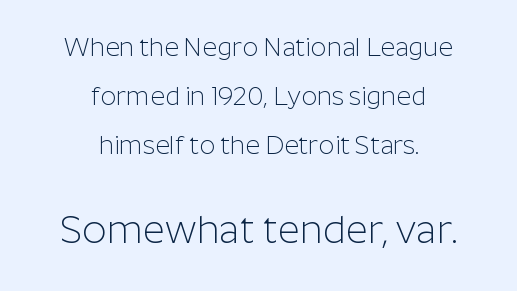
Q: Is the text bold? A: No.
Q: Is the text italic (slanted)? A: No, it is upright.
Q: Is the typeface a serif or a sans-serif typeface? A: Sans-serif.
Q: Is the text underlined? A: No.
Q: How is the paragraph aligned? A: Centered.
Q: Is the spacing between letters normal or unusually wide? A: Normal.
Q: Is the spacing between lines tight, normal or loose? A: Loose.
Q: Which block of text is set in a larger size, the first (top) or the second (bottom)? A: The second (bottom) one.
Q: Width (condensed, normal, or wide)? A: Normal.
Q: Stroke contrast? A: Low.
Q: x-height? A: Medium.
Q: Monospaced? A: No.
